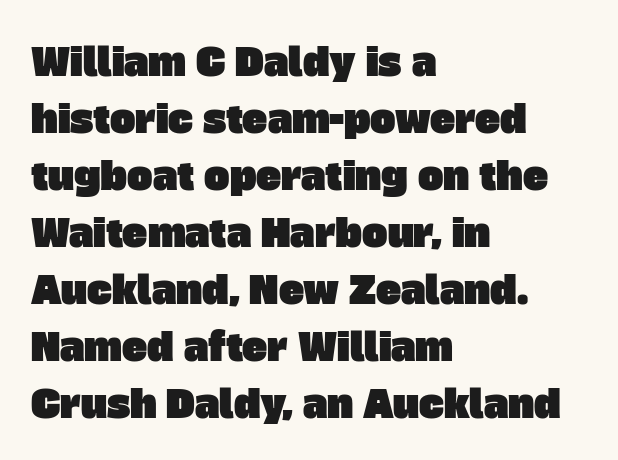
How are the letters spaced? Ordinarily, with no added tracking. Looks like regular typesetting: each glyph gets only the width it needs. Compared with typical paragraphs, the rows here are spaced about the same. These lines are set flush left with a ragged right edge. The strip under each line holds only bare page. No feet cap the strokes, marking this as sans-serif type.
